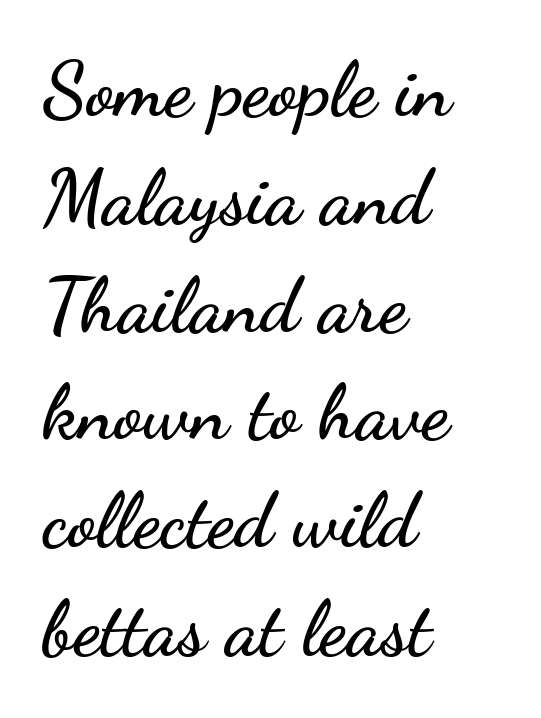
Glance below the letters and you will spot only blank space. Does the type have serifs? No, each stem ends abruptly. Inter-character spacing is left at the font's built-in metrics. The rag falls on the right side of this text block. Vertical spacing — default.
